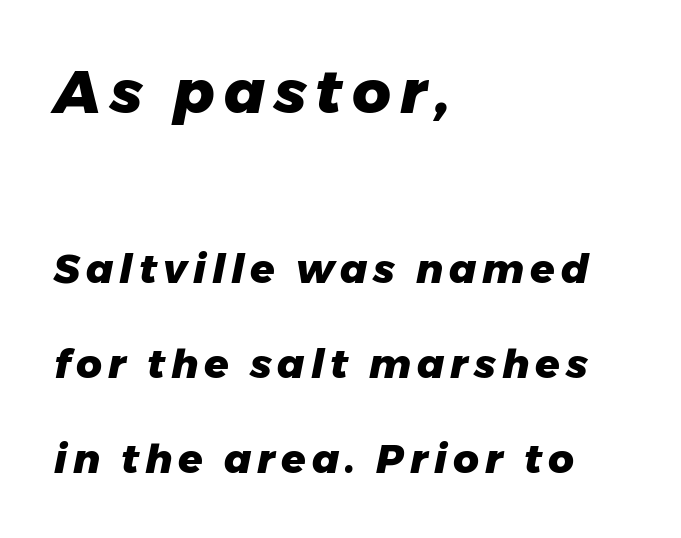
The face used here is proportionally spaced, like ordinary book or web type. In terms of posture, this sample is oblique. Which margin do the lines hug? The left one — the right edge is uneven. The passage shown stacks its lines with a broad gap. The typesetting leans heavy: a genuine bold. Any mark beneath the type? The region is blank.
